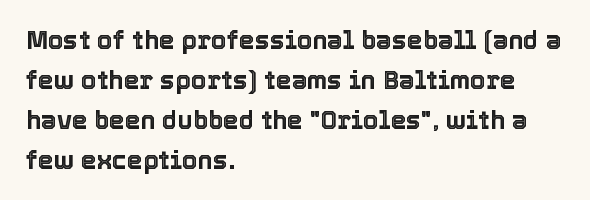
Q: Is the text italic (slanted)? A: No, it is upright.
Q: Is the text underlined? A: No.
Q: How is the paragraph aligned? A: Left-aligned.
Q: Is the spacing between letters normal or unusually wide? A: Normal.
Q: Is the spacing between lines tight, normal or loose? A: Normal.
